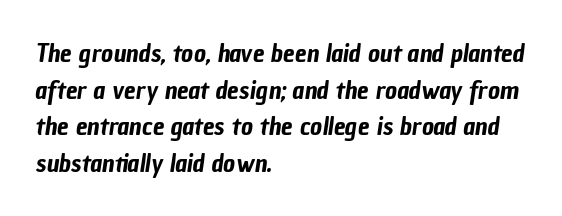
{"underline": "no", "align": "left", "line_spacing": "normal", "line_spacing_ratio": 1.41, "letter_spacing": "normal", "letter_spacing_em": 0.0, "glyph_px": 26}
